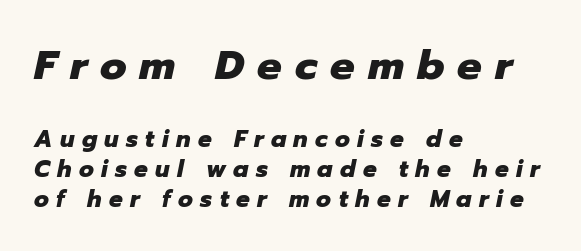
The image shows 41 px heavy type, italic (leaning right); set left-aligned, normal line spacing (1.31x), unusually wide letter spacing (+0.32 em), not underlined; the first (top) block is 1.78x larger; low stroke contrast and a medium x-height.
